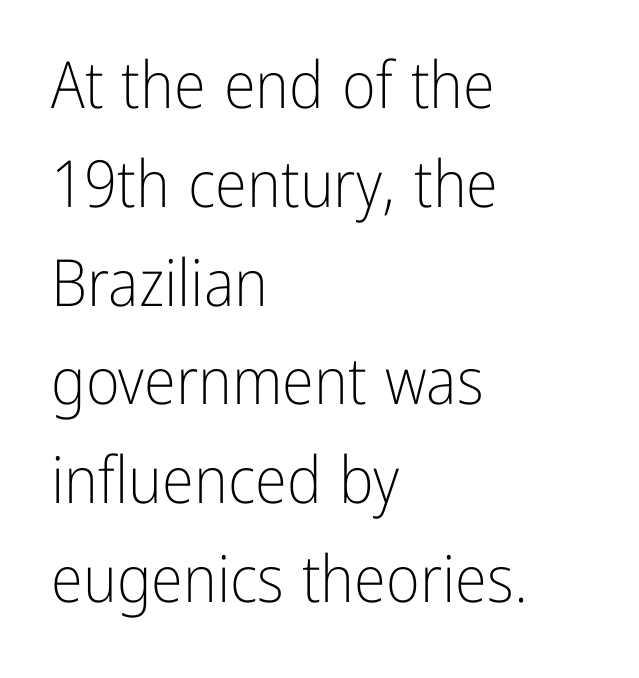
{"serif": "no", "italic": "no", "bold": "no", "weight": "light", "width": "condensed", "stroke_contrast": "low", "x_height": "medium", "monospaced": "no", "underline": "no", "align": "left", "line_spacing": "normal", "line_spacing_ratio": 1.52, "letter_spacing": "normal", "letter_spacing_em": 0.0, "glyph_px": 65}
